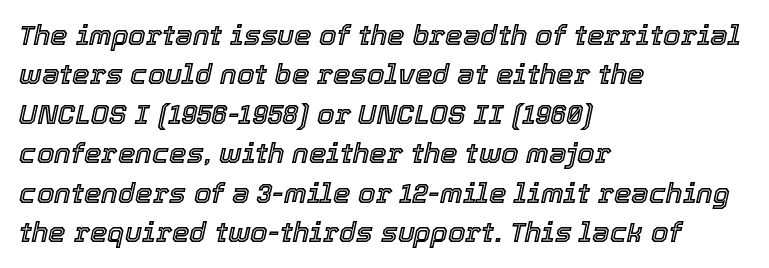
The image shows 28 px text type, italic (leaning right); set left-aligned, normal line spacing (1.41x), normal letter spacing, not underlined; a medium x-height.
